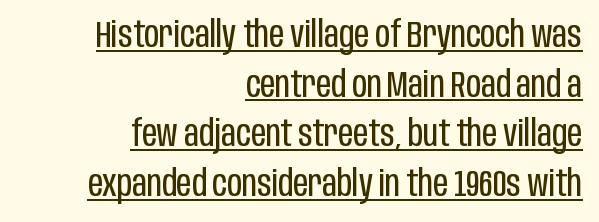
Italic: no, the glyphs are upright roman. Check where the strokes stop: nothing finishes them off — pure sans. The weight would be labelled regular, book, light, or lighter still. Does a line run under the words? Yes, clearly.
